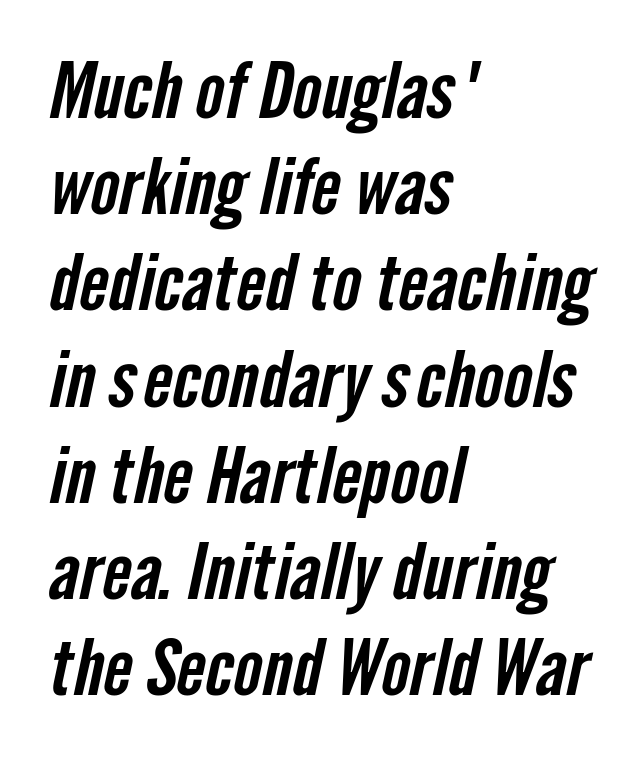
{"serif": "no", "width": "condensed", "stroke_contrast": "low", "x_height": "medium", "monospaced": "no", "underline": "no", "align": "left", "line_spacing": "normal", "line_spacing_ratio": 1.25, "letter_spacing": "normal", "letter_spacing_em": 0.0, "glyph_px": 77}
